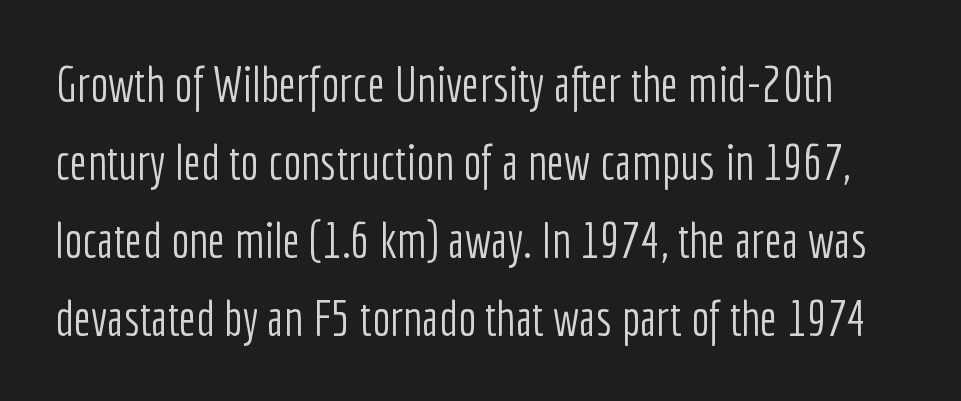
{"serif": "no", "italic": "no", "bold": "no", "weight": "light", "width": "condensed", "stroke_contrast": "low", "x_height": "medium", "monospaced": "no", "underline": "no", "line_spacing": "normal", "line_spacing_ratio": 1.59, "letter_spacing": "normal", "letter_spacing_em": 0.0, "glyph_px": 49}
